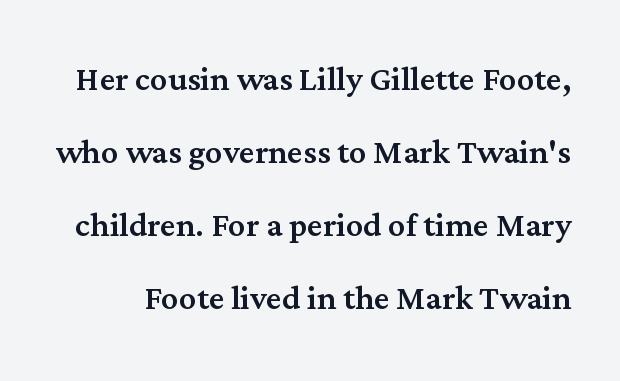
{"serif": "yes", "italic": "no", "width": "normal", "stroke_contrast": "medium", "x_height": "medium", "monospaced": "no", "underline": "no", "line_spacing": "normal", "line_spacing_ratio": 1.7, "letter_spacing": "normal", "letter_spacing_em": 0.0, "glyph_px": 43}
